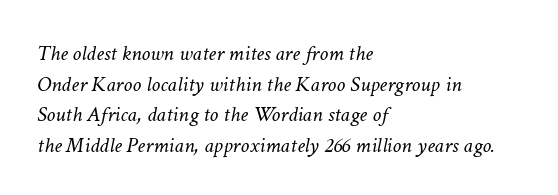
Q: Is the text bold? A: No.
Q: Is the text italic (slanted)? A: Yes, it leans right by about 11 degrees.
Q: Is the text underlined? A: No.
Q: How is the paragraph aligned? A: Left-aligned.
Q: Is the spacing between letters normal or unusually wide? A: Normal.
Q: Is the spacing between lines tight, normal or loose? A: Normal.
